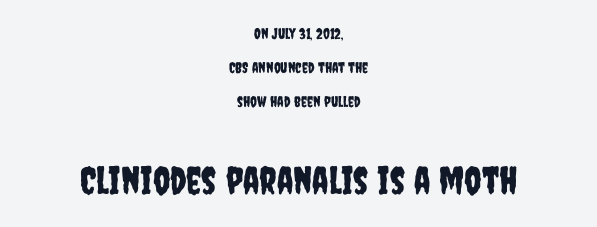
Q: Is the text italic (slanted)? A: No, it is upright.
Q: Is the typeface a serif or a sans-serif typeface? A: Sans-serif.
Q: Is the text underlined? A: No.
Q: How is the paragraph aligned? A: Centered.
Q: Is the spacing between letters normal or unusually wide? A: Normal.
Q: Is the spacing between lines tight, normal or loose? A: Loose.
Q: Which block of text is set in a larger size, the first (top) or the second (bottom)? A: The second (bottom) one.
Q: Width (condensed, normal, or wide)? A: Condensed.
Q: Stroke contrast? A: Low.
Q: x-height? A: Large.
Q: Monospaced? A: No.
